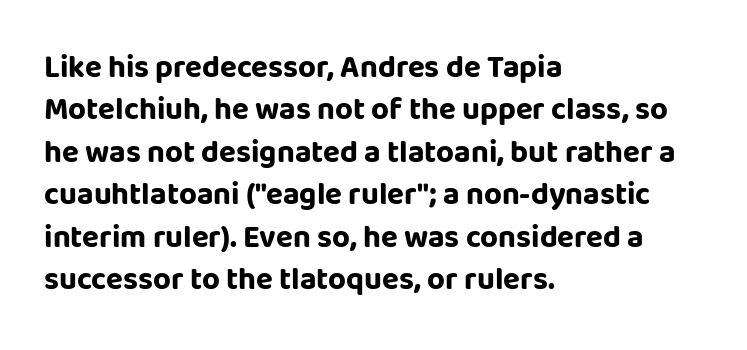
{"serif": "no", "italic": "no", "bold": "yes", "weight": "bold", "width": "normal", "stroke_contrast": "low", "x_height": "large", "monospaced": "no", "underline": "no", "align": "left", "line_spacing": "normal", "line_spacing_ratio": 1.37, "letter_spacing": "normal", "letter_spacing_em": 0.0, "glyph_px": 31}
